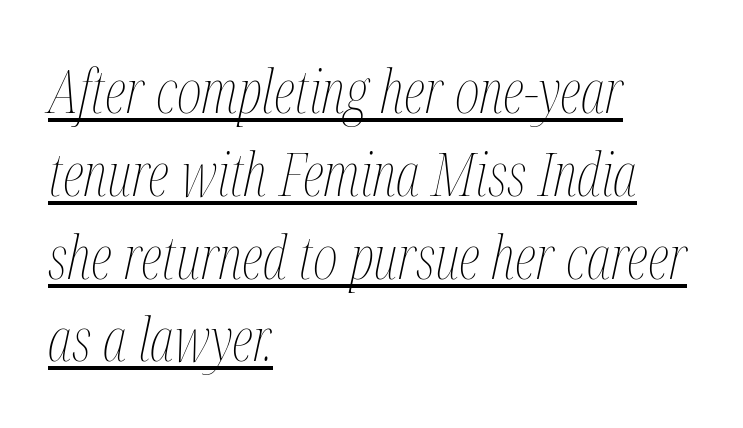
The image shows 60 px thin, condensed type, italic (leaning right); set left-aligned, normal line spacing (1.38x), normal letter spacing, underlined; medium stroke contrast and a medium x-height.
